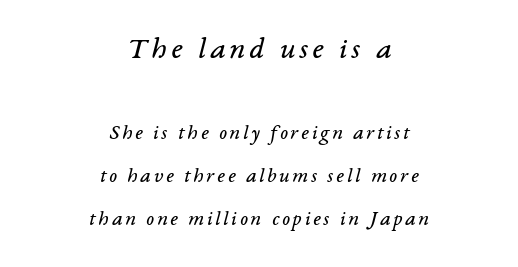
Q: Is the text bold? A: No.
Q: Is the text italic (slanted)? A: Yes, it leans right by about 14 degrees.
Q: Is the typeface a serif or a sans-serif typeface? A: Serif.
Q: Is the text underlined? A: No.
Q: How is the paragraph aligned? A: Centered.
Q: Is the spacing between lines tight, normal or loose? A: Loose.
Q: Which block of text is set in a larger size, the first (top) or the second (bottom)? A: The first (top) one.
Q: Width (condensed, normal, or wide)? A: Normal.
Q: Stroke contrast? A: Low.
Q: x-height? A: Medium.
Q: Monospaced? A: No.
